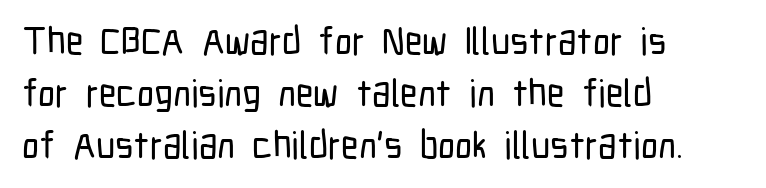
The image shows 38 px condensed sans-serif type, upright; set left-aligned, normal line spacing (1.37x), normal letter spacing, not underlined; low stroke contrast and a medium x-height.
